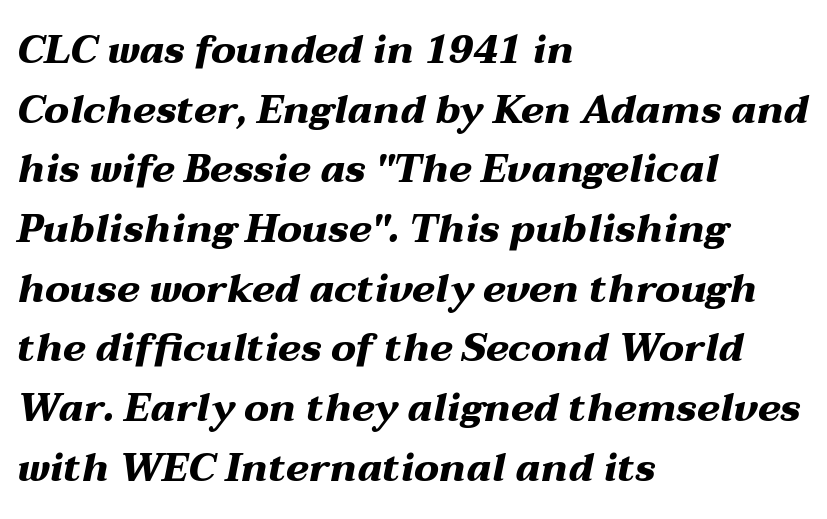
{"italic": "yes", "lean": "right", "slant_degrees": 12, "bold": "yes", "weight": "heavy", "width": "wide", "stroke_contrast": "medium", "x_height": "medium", "monospaced": "no", "underline": "no", "align": "left", "line_spacing": "normal", "line_spacing_ratio": 1.53, "letter_spacing": "normal", "letter_spacing_em": 0.0, "glyph_px": 39}
